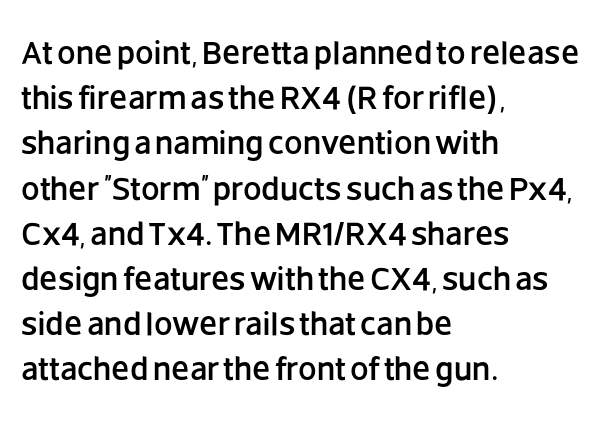
{"serif": "no", "italic": "no", "width": "normal", "stroke_contrast": "low", "x_height": "large", "monospaced": "no", "underline": "no", "align": "left", "line_spacing": "normal", "line_spacing_ratio": 1.37, "letter_spacing": "normal", "letter_spacing_em": 0.0, "glyph_px": 33}
